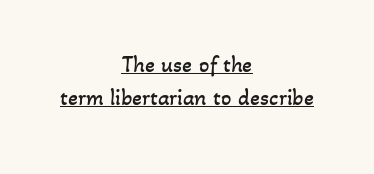
The image shows 23 px text type; set centered, normal line spacing (1.43x), normal letter spacing, underlined.
